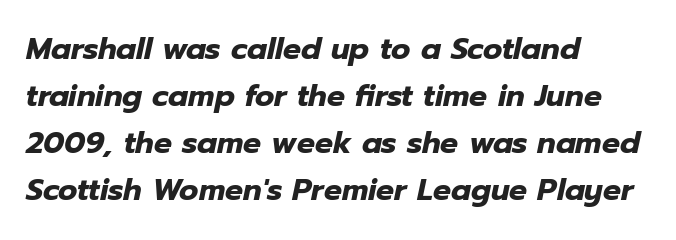
{"italic": "yes", "lean": "right", "slant_degrees": 12, "bold": "yes", "weight": "heavy", "width": "normal", "stroke_contrast": "low", "x_height": "medium", "monospaced": "no", "underline": "no", "align": "left", "line_spacing": "normal", "line_spacing_ratio": 1.57, "letter_spacing": "normal", "letter_spacing_em": 0.0, "glyph_px": 30}
